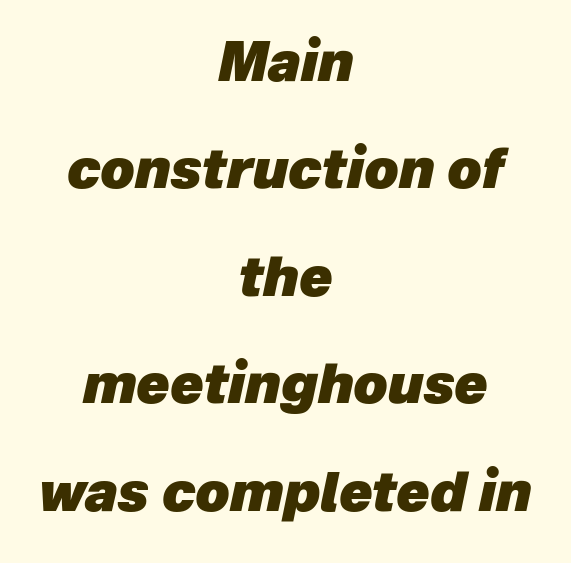
Q: Is the text bold? A: Yes.
Q: Is the text italic (slanted)? A: Yes, it leans right by about 12 degrees.
Q: Is the text underlined? A: No.
Q: How is the paragraph aligned? A: Centered.
Q: Is the spacing between letters normal or unusually wide? A: Normal.
Q: Is the spacing between lines tight, normal or loose? A: Loose.
Q: Width (condensed, normal, or wide)? A: Normal.
Q: Stroke contrast? A: Low.
Q: x-height? A: Medium.
Q: Monospaced? A: No.
